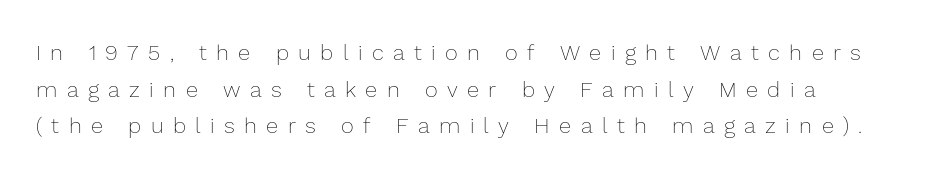
Q: Is the text bold? A: No.
Q: Is the text italic (slanted)? A: No, it is upright.
Q: Is the text underlined? A: No.
Q: How is the paragraph aligned? A: Left-aligned.
Q: Is the spacing between letters normal or unusually wide? A: Unusually wide.
Q: Is the spacing between lines tight, normal or loose? A: Normal.
